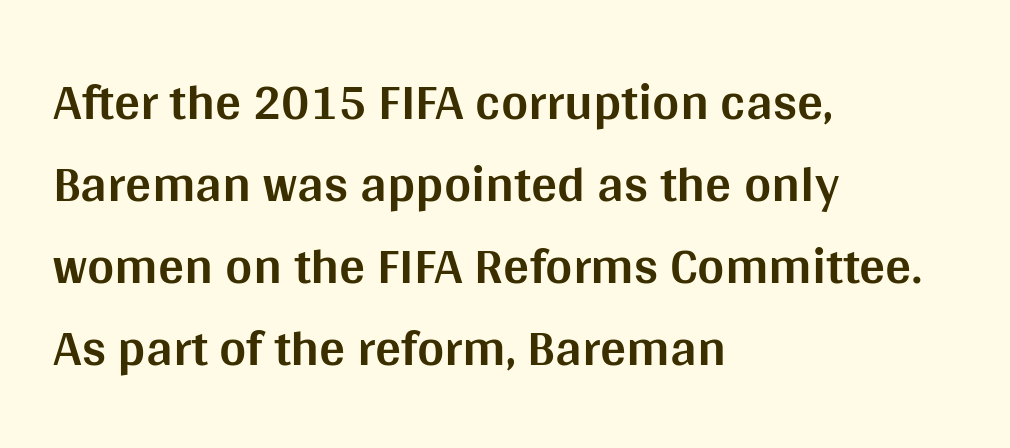
Q: Is the text bold? A: Yes.
Q: Is the text italic (slanted)? A: No, it is upright.
Q: Is the typeface a serif or a sans-serif typeface? A: Sans-serif.
Q: Is the text underlined? A: No.
Q: How is the paragraph aligned? A: Left-aligned.
Q: Is the spacing between letters normal or unusually wide? A: Normal.
Q: Is the spacing between lines tight, normal or loose? A: Normal.
Q: Width (condensed, normal, or wide)? A: Normal.
Q: Stroke contrast? A: Medium.
Q: x-height? A: Large.
Q: Monospaced? A: No.
